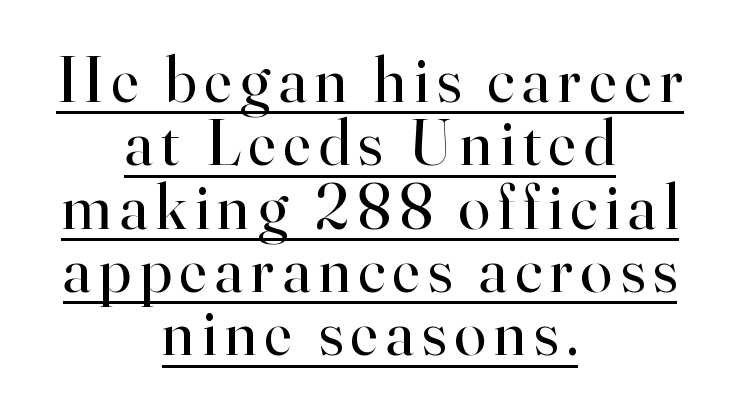
The letterforms sit at book weight or below. Looks like someone drew a line under every word here. Font category for this specimen: serif. The text block is weighted toward neither margin, spreading evenly from the middle. Ordinary non-slanted type is in use. Character widths vary here, with narrow letters taking less room than wide ones.
